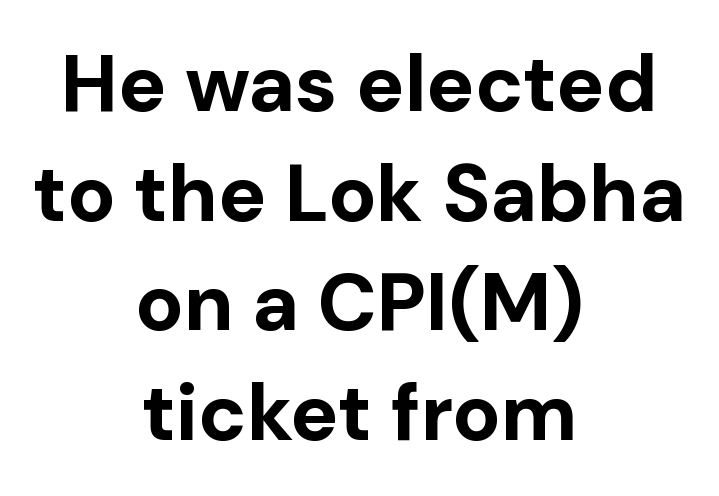
These lines are rendered in a variable-pitch font. In terms of letterform style, serifs are entirely absent. The rendering keeps characters at their native spacing. Descenders hang freely into open space.
